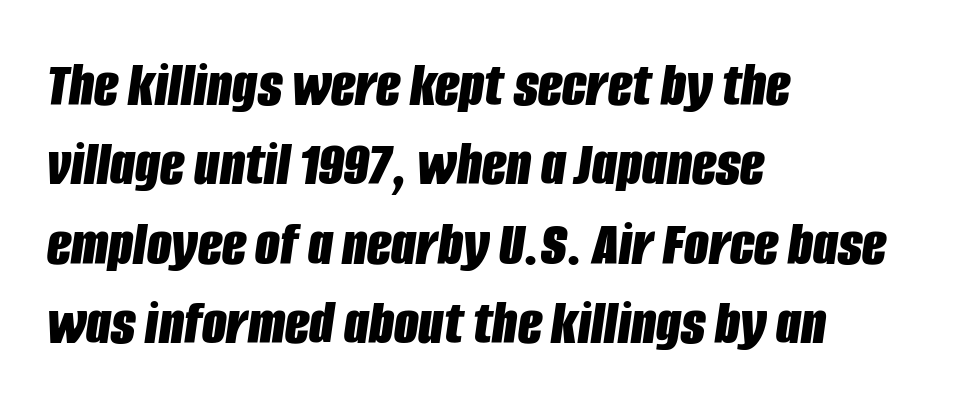
{"italic": "yes", "lean": "right", "slant_degrees": 8, "bold": "yes", "weight": "bold", "width": "condensed", "stroke_contrast": "low", "x_height": "large", "monospaced": "no", "underline": "no", "align": "left", "line_spacing_ratio": 1.24, "letter_spacing": "normal", "letter_spacing_em": 0.0, "glyph_px": 64}
